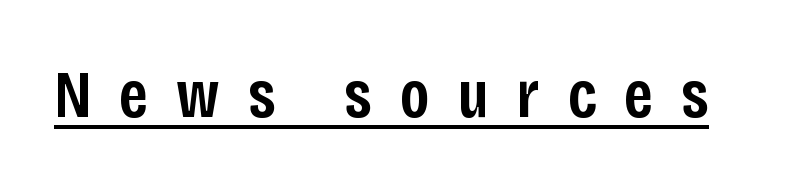
Q: Is the text bold? A: Semi-bold.
Q: Is the text italic (slanted)? A: No, it is upright.
Q: Is the typeface a serif or a sans-serif typeface? A: Sans-serif.
Q: Is the text underlined? A: Yes.
Q: Is the spacing between letters normal or unusually wide? A: Unusually wide.
Q: Width (condensed, normal, or wide)? A: Condensed.
Q: Stroke contrast? A: Low.
Q: x-height? A: Large.
Q: Monospaced? A: No.
